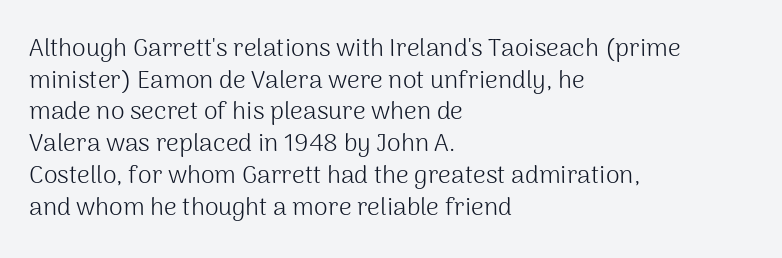
Q: Is the text bold? A: No.
Q: Is the text italic (slanted)? A: No, it is upright.
Q: Is the text underlined? A: No.
Q: How is the paragraph aligned? A: Left-aligned.
Q: Is the spacing between letters normal or unusually wide? A: Normal.
Q: Is the spacing between lines tight, normal or loose? A: Normal.
